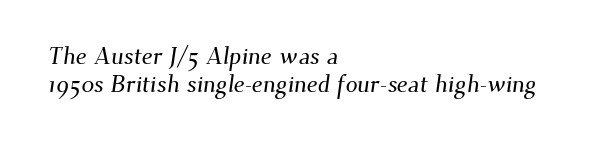
Honestly, there is no underline to notice here at all. The passage is arranged the way most books set body copy — flush left. The face used here is rendered with its standard letterfit.
